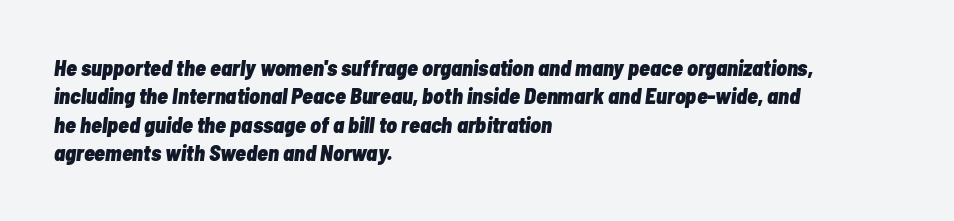
{"italic": "yes", "lean": "right", "slant_degrees": 7, "bold": "yes", "underline": "no", "align": "left", "line_spacing": "normal", "line_spacing_ratio": 1.29, "letter_spacing": "normal", "letter_spacing_em": 0.0, "glyph_px": 22}
